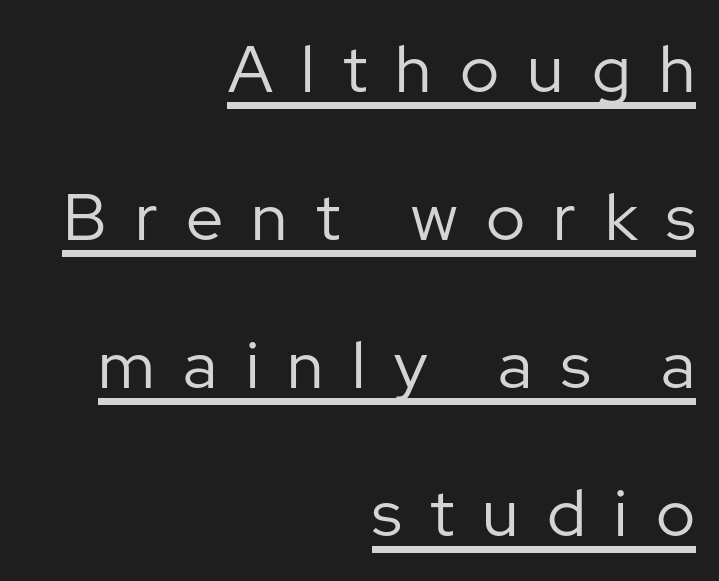
The image shows 66 px regular-weight sans-serif type, upright; set right-aligned, loose line spacing (2.24x), unusually wide letter spacing (+0.43 em), underlined; low stroke contrast and a medium x-height.
